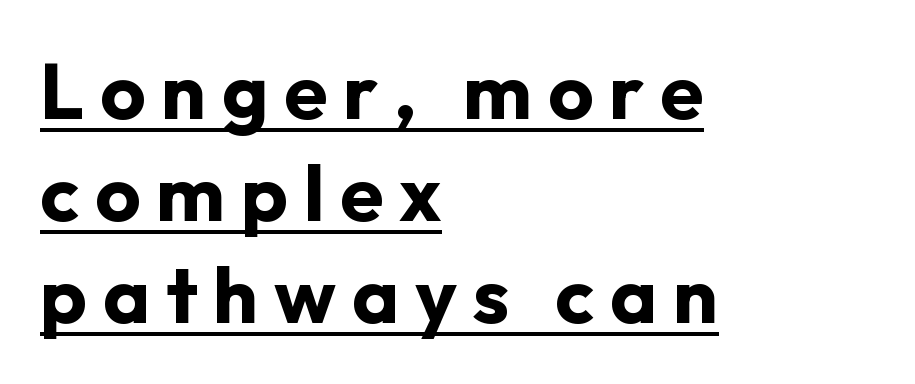
Q: Is the text bold? A: Yes.
Q: Is the text italic (slanted)? A: No, it is upright.
Q: Is the typeface a serif or a sans-serif typeface? A: Sans-serif.
Q: Is the text underlined? A: Yes.
Q: How is the paragraph aligned? A: Left-aligned.
Q: Is the spacing between letters normal or unusually wide? A: Unusually wide.
Q: Is the spacing between lines tight, normal or loose? A: Normal.
Q: Width (condensed, normal, or wide)? A: Normal.
Q: Stroke contrast? A: Low.
Q: x-height? A: Medium.
Q: Monospaced? A: No.
